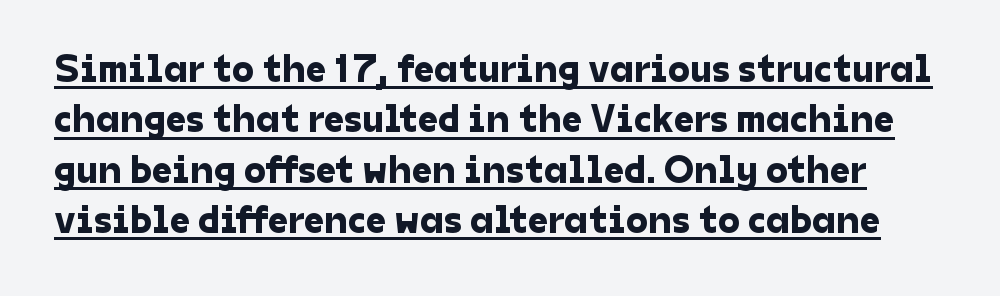
The image shows 40 px sans-serif type; set normal line spacing (1.26x), normal letter spacing, underlined; low stroke contrast and a medium x-height.
